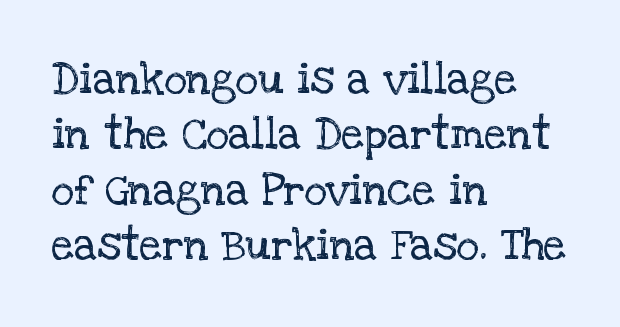
These glyphs show unthickened strokes, regular width or finer. The letters carry serifs — small finishing strokes at the ends of their stems. Is the block centered? No — it sits flush against the left margin. These lines are rendered in a variable-pitch font. There is no visible air inserted between adjacent glyphs.
